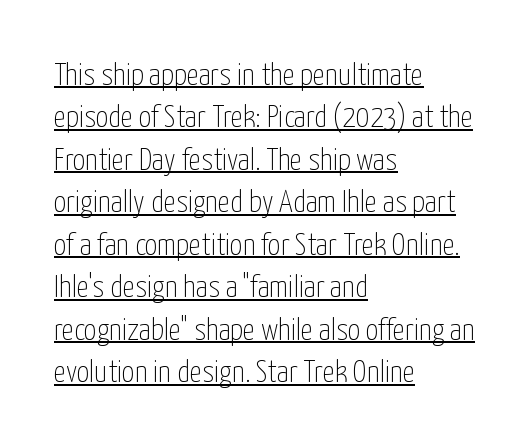
{"serif": "no", "italic": "no", "bold": "no", "weight": "thin", "width": "condensed", "stroke_contrast": "low", "x_height": "medium", "monospaced": "no", "underline": "yes", "align": "left", "line_spacing": "normal", "line_spacing_ratio": 1.37, "letter_spacing": "normal", "letter_spacing_em": 0.0, "glyph_px": 31}
